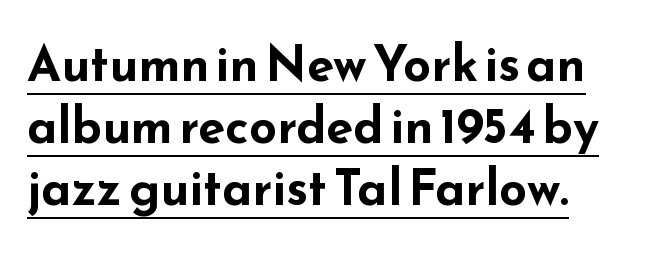
Do the characters align in a grid? No, the font is proportional. Reading down the column, the eye jumps a familiar distance to each next line. Tall strokes in this sample are plumb rather than angled. I'd describe the lettering as bold — thick and assertive. Beneath each row of characters lies a ruled line.
